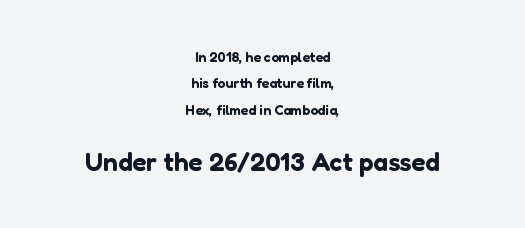
Students, note that the glyphs here touch the page at normal intervals. Check under the words: just untouched page. Casual observation: everything's sitting right in the middle. The rendering enlarges the type as you move from the upper chunk to the lower. This sample uses an upright cut, with every glyph sitting square on the baseline.
